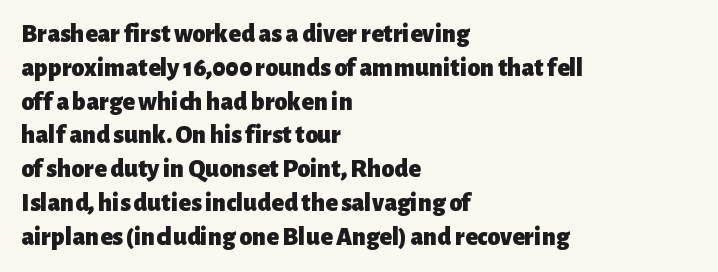
Notice how the stems are strictly vertical — no italics here. The passage shown is emphatically bold. Students, observe: this is what conventionally led text looks like. You could call the tracking neutral — neither tight nor loose. The ragged edge is on the right, which tells us the setting is flush left. Descenders are the only things crossing below the line.
